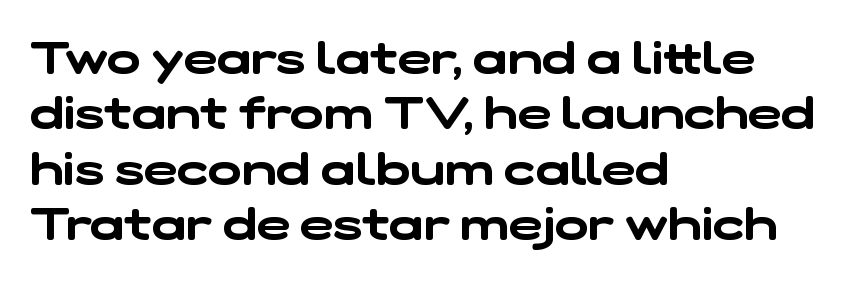
{"serif": "no", "width": "wide", "stroke_contrast": "low", "x_height": "medium", "monospaced": "no", "underline": "no", "align": "left", "line_spacing_ratio": 1.23, "letter_spacing": "normal", "letter_spacing_em": 0.0, "glyph_px": 45}
